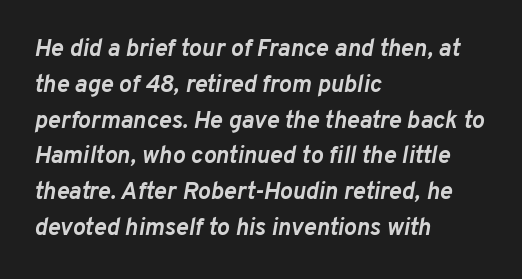
{"italic": "yes", "lean": "right", "slant_degrees": 10, "bold": "yes", "underline": "no", "align": "left", "line_spacing": "normal", "line_spacing_ratio": 1.49, "letter_spacing": "normal", "letter_spacing_em": 0.0, "glyph_px": 24}
